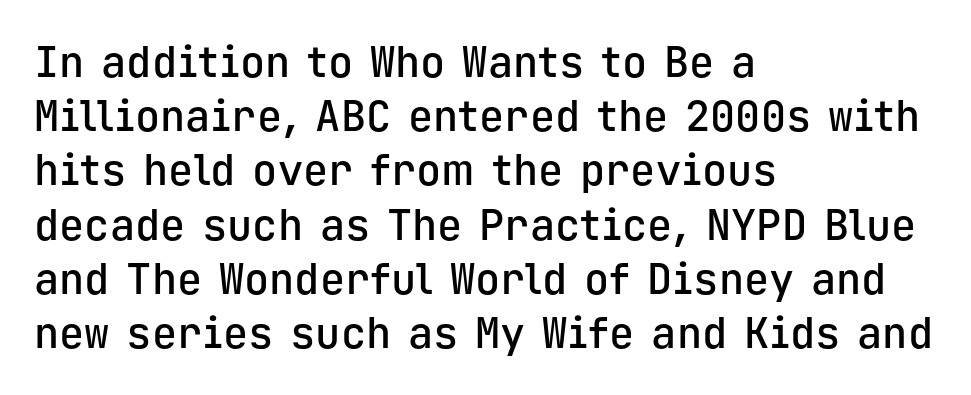
The space between consecutive lines is moderate. Its strokes are somewhat broadened, the hallmark of semibold type. Underlining? Definitely not there. Layout note: lines flush left.
